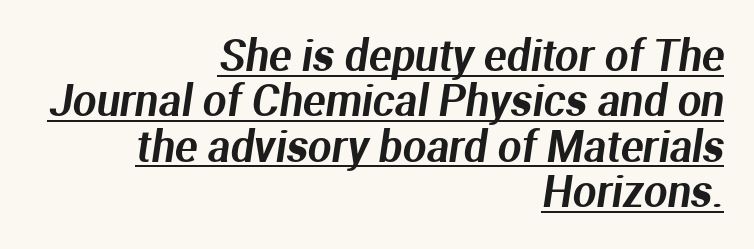
The image shows 42 px sans-serif type; set right-aligned, tight line spacing (1.08x), normal letter spacing, underlined; medium stroke contrast and a medium x-height.
